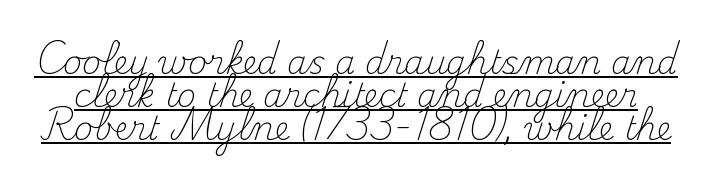
{"serif": "yes", "bold": "no", "weight": "light", "width": "normal", "stroke_contrast": "medium", "x_height": "small", "monospaced": "no", "underline": "yes", "line_spacing": "tight", "line_spacing_ratio": 1.03, "letter_spacing": "normal", "letter_spacing_em": 0.0, "glyph_px": 32}
